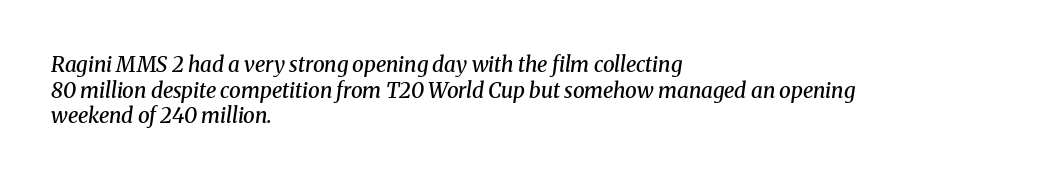
The image shows 21 px text type, italic (leaning right); set left-aligned, line spacing 1.22x, normal letter spacing, not underlined.
